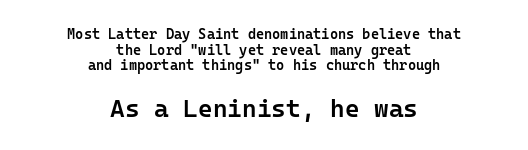
The image shows 25 px text type, upright; set centered, tight line spacing (1.12x), normal letter spacing, not underlined; the second (bottom) block is 1.79x larger.
